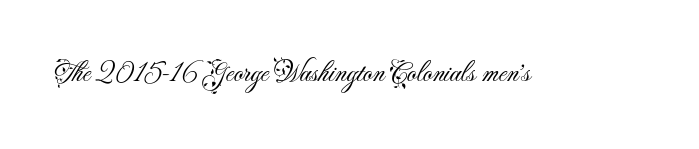
{"serif": "no", "bold": "no", "weight": "light", "width": "normal", "stroke_contrast": "medium", "x_height": "small", "monospaced": "no", "underline": "no", "letter_spacing": "normal", "letter_spacing_em": 0.0, "glyph_px": 29}
